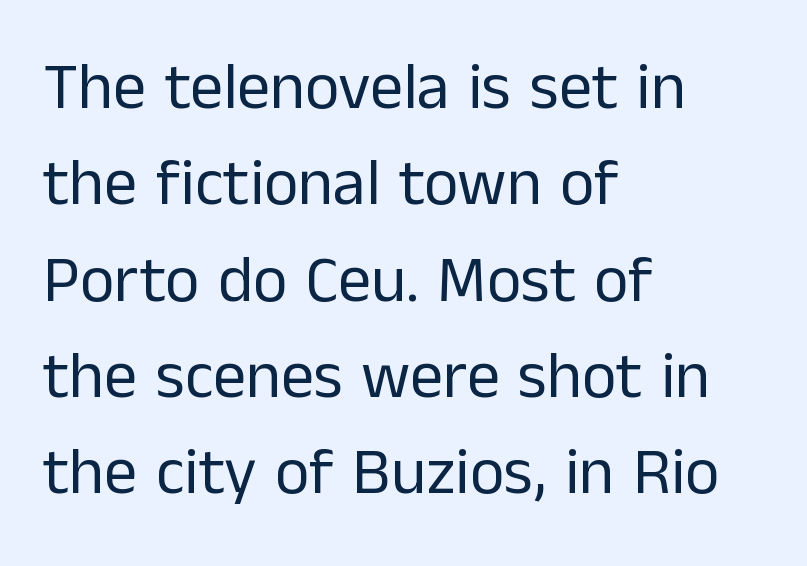
The image shows 66 px regular-weight sans-serif type, upright; set left-aligned, normal line spacing (1.46x), normal letter spacing, not underlined; low stroke contrast and a medium x-height.
